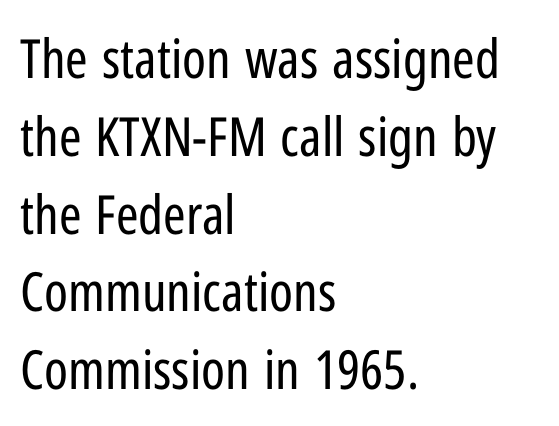
{"serif": "no", "italic": "no", "bold": "no", "weight": "regular", "width": "condensed", "stroke_contrast": "low", "x_height": "medium", "monospaced": "no", "underline": "no", "align": "left", "line_spacing": "normal", "line_spacing_ratio": 1.44, "letter_spacing": "normal", "letter_spacing_em": 0.0, "glyph_px": 54}
